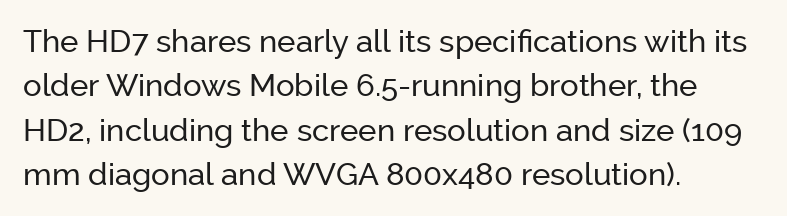
Q: Is the text italic (slanted)? A: No, it is upright.
Q: Is the typeface a serif or a sans-serif typeface? A: Sans-serif.
Q: Is the text underlined? A: No.
Q: How is the paragraph aligned? A: Left-aligned.
Q: Is the spacing between letters normal or unusually wide? A: Normal.
Q: Is the spacing between lines tight, normal or loose? A: Normal.
Q: Width (condensed, normal, or wide)? A: Normal.
Q: Stroke contrast? A: Low.
Q: x-height? A: Medium.
Q: Monospaced? A: No.
